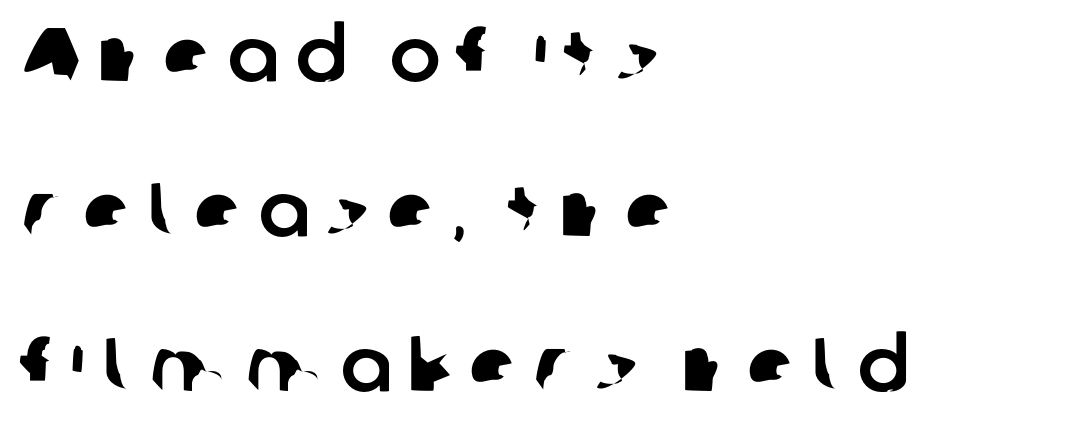
{"serif": "no", "width": "normal", "stroke_contrast": "low", "x_height": "medium", "monospaced": "no", "underline": "no", "align": "left", "line_spacing": "loose", "line_spacing_ratio": 2.04, "letter_spacing": "wide", "letter_spacing_em": 0.23, "glyph_px": 76}
